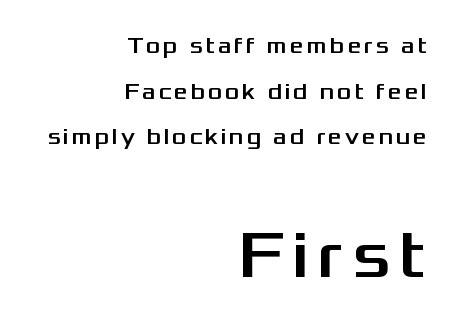
Is this a sans? Yes — the strokes have no serifs. Is there much room between lines? Yes — plenty of vertical air separates them. Looks like regular typesetting: each glyph gets only the width it needs. Size contrast runs from small at the top to large at the bottom.
